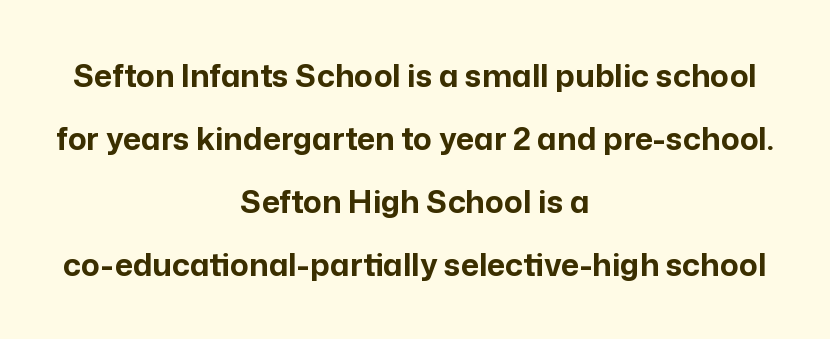
Q: Is the text bold? A: Yes.
Q: Is the text italic (slanted)? A: No, it is upright.
Q: Is the typeface a serif or a sans-serif typeface? A: Sans-serif.
Q: Is the text underlined? A: No.
Q: How is the paragraph aligned? A: Centered.
Q: Is the spacing between letters normal or unusually wide? A: Normal.
Q: Is the spacing between lines tight, normal or loose? A: Loose.
Q: Width (condensed, normal, or wide)? A: Normal.
Q: Stroke contrast? A: Low.
Q: x-height? A: Medium.
Q: Monospaced? A: No.
